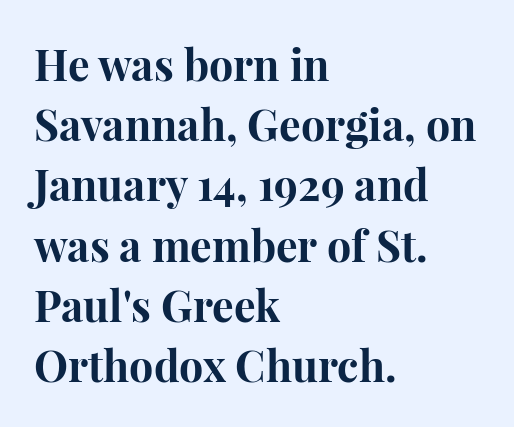
{"serif": "yes", "italic": "no", "bold": "yes", "weight": "bold", "width": "normal", "stroke_contrast": "high", "x_height": "medium", "monospaced": "no", "underline": "no", "align": "left", "line_spacing": "normal", "line_spacing_ratio": 1.4, "letter_spacing": "normal", "letter_spacing_em": 0.0, "glyph_px": 43}
